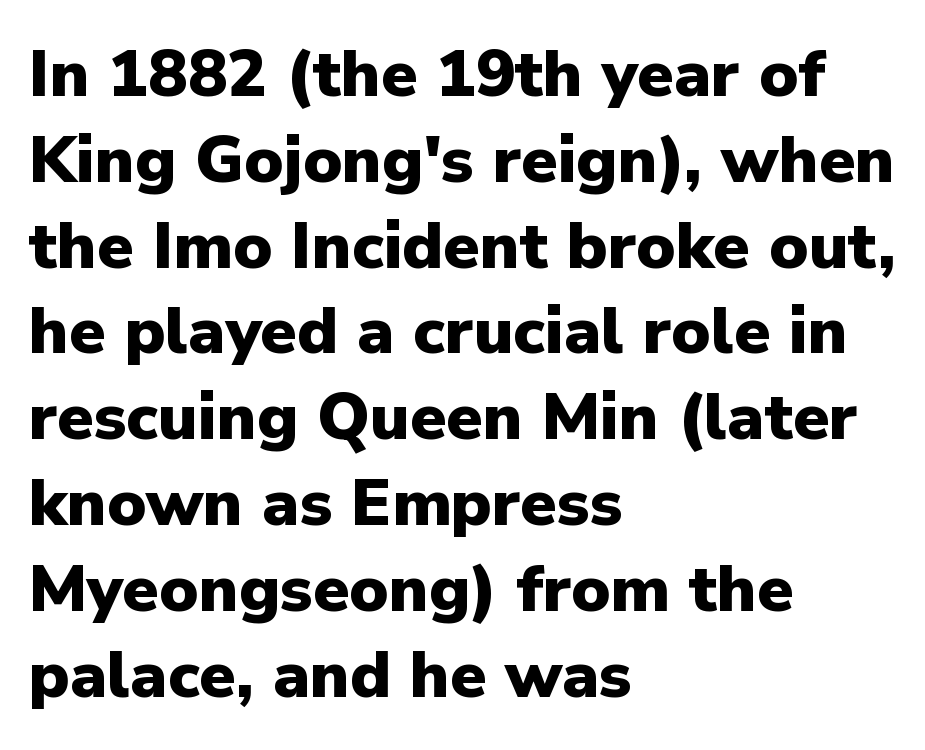
Is this a sans? Yes — the strokes have no serifs. The characters look thick and weighty, a clear bold. Baseline-to-baseline distance is the conventional proportion of letter height. Underlining? Definitely not there. Short and long lines alike share a common starting point at left.
